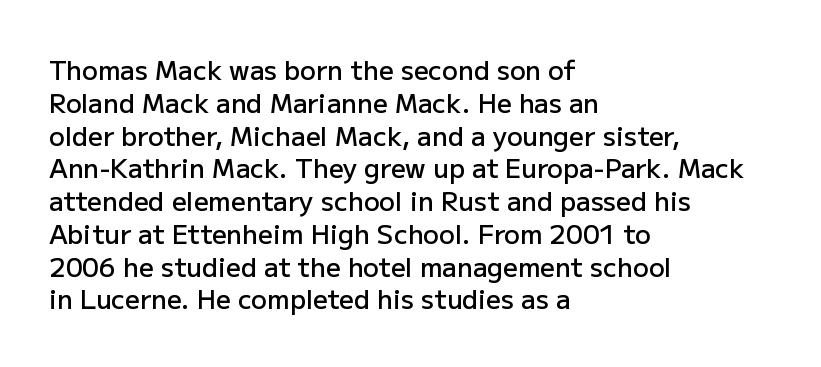
{"italic": "no", "bold": "semi", "underline": "no", "align": "left", "line_spacing": "normal", "line_spacing_ratio": 1.26, "letter_spacing": "normal", "letter_spacing_em": 0.0, "glyph_px": 26}
